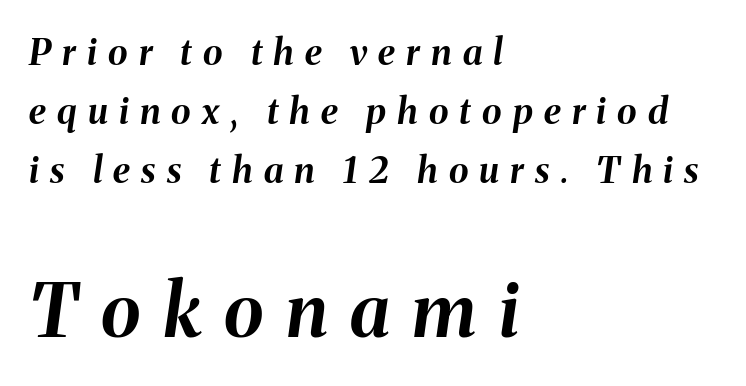
Q: Is the text bold? A: Yes.
Q: Is the text italic (slanted)? A: Yes, it leans right by about 8 degrees.
Q: Is the text underlined? A: No.
Q: How is the paragraph aligned? A: Left-aligned.
Q: Is the spacing between letters normal or unusually wide? A: Unusually wide.
Q: Is the spacing between lines tight, normal or loose? A: Normal.
Q: Which block of text is set in a larger size, the first (top) or the second (bottom)? A: The second (bottom) one.
Q: Width (condensed, normal, or wide)? A: Normal.
Q: Stroke contrast? A: Medium.
Q: x-height? A: Medium.
Q: Monospaced? A: No.
